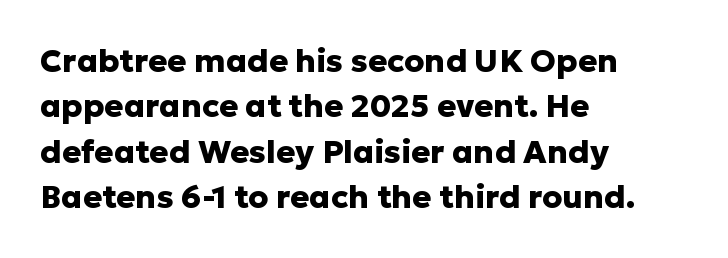
Q: Is the text bold? A: Yes.
Q: Is the text italic (slanted)? A: No, it is upright.
Q: Is the typeface a serif or a sans-serif typeface? A: Sans-serif.
Q: Is the text underlined? A: No.
Q: How is the paragraph aligned? A: Left-aligned.
Q: Is the spacing between letters normal or unusually wide? A: Normal.
Q: Is the spacing between lines tight, normal or loose? A: Normal.
Q: Width (condensed, normal, or wide)? A: Normal.
Q: Stroke contrast? A: Low.
Q: x-height? A: Medium.
Q: Monospaced? A: No.
